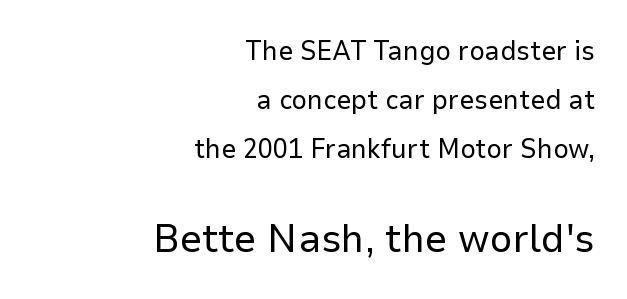
Q: Is the text bold? A: No.
Q: Is the text italic (slanted)? A: No, it is upright.
Q: Is the typeface a serif or a sans-serif typeface? A: Sans-serif.
Q: Is the text underlined? A: No.
Q: How is the paragraph aligned? A: Right-aligned.
Q: Is the spacing between letters normal or unusually wide? A: Normal.
Q: Which block of text is set in a larger size, the first (top) or the second (bottom)? A: The second (bottom) one.
Q: Width (condensed, normal, or wide)? A: Normal.
Q: Stroke contrast? A: Low.
Q: x-height? A: Medium.
Q: Monospaced? A: No.
